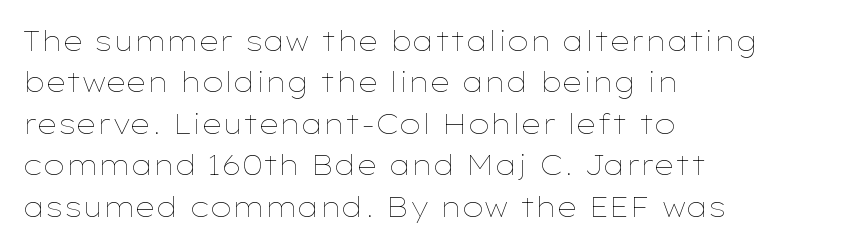
Normally led — the rows are evenly, conventionally spaced. No letter is thick-stroked: the sample isn't bold. Unmarked baselines from the first word to the last. Tracking here is standard; glyphs follow each other at the usual distance. The paragraph has a hard left edge and a soft right edge. Proportional: the letters do not fall into vertical columns.
